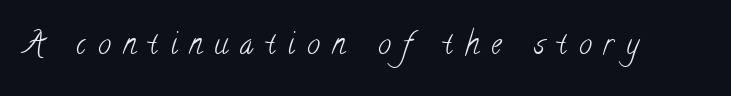
{"serif": "yes", "bold": "no", "weight": "light", "width": "condensed", "stroke_contrast": "low", "x_height": "small", "monospaced": "no", "underline": "no", "letter_spacing": "wide", "letter_spacing_em": 0.42, "glyph_px": 29}
